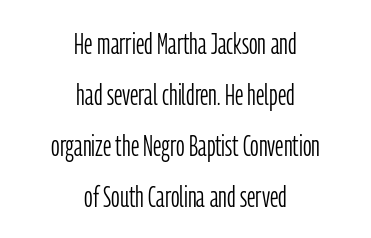
{"serif": "no", "italic": "no", "bold": "no", "weight": "light", "width": "condensed", "stroke_contrast": "low", "x_height": "medium", "monospaced": "no", "underline": "no", "align": "center", "line_spacing": "normal", "line_spacing_ratio": 1.7, "letter_spacing": "normal", "letter_spacing_em": 0.0, "glyph_px": 30}
